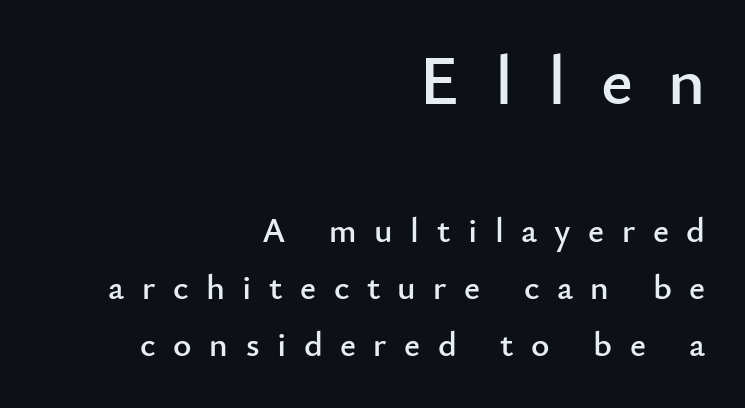
Q: Is the text italic (slanted)? A: No, it is upright.
Q: Is the typeface a serif or a sans-serif typeface? A: Sans-serif.
Q: Is the text underlined? A: No.
Q: How is the paragraph aligned? A: Right-aligned.
Q: Is the spacing between letters normal or unusually wide? A: Unusually wide.
Q: Is the spacing between lines tight, normal or loose? A: Normal.
Q: Which block of text is set in a larger size, the first (top) or the second (bottom)? A: The first (top) one.
Q: Width (condensed, normal, or wide)? A: Normal.
Q: Stroke contrast? A: Low.
Q: x-height? A: Small.
Q: Monospaced? A: No.
